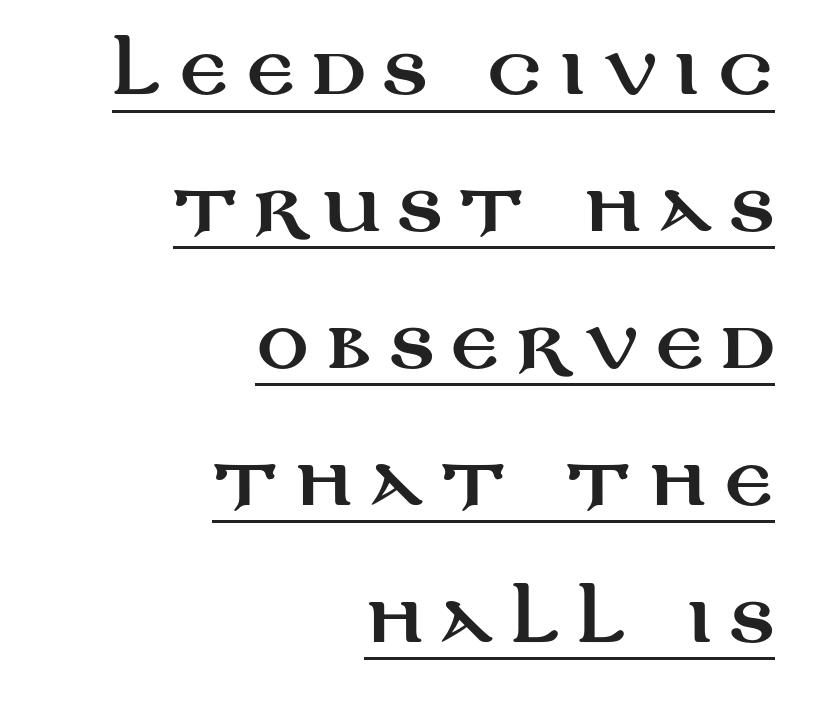
Each word looks stretched out because of the extra space between its letters. This sample has the flowing, uneven cadence of proportional lettering. What kind of face is this? One without serifs — a sans. The lettering is marked with a stroke running underneath it. The setting favours the right margin, as signatures and pull-quotes sometimes do. This sample uses an upright cut, with every glyph sitting square on the baseline.
